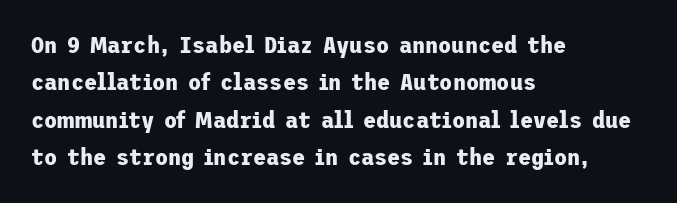
Q: Is the text bold? A: Yes.
Q: Is the text italic (slanted)? A: No, it is upright.
Q: Is the text underlined? A: No.
Q: How is the paragraph aligned? A: Left-aligned.
Q: Is the spacing between letters normal or unusually wide? A: Normal.
Q: Is the spacing between lines tight, normal or loose? A: Normal.
